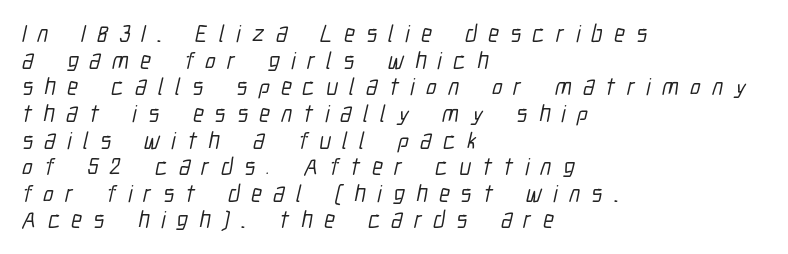
The image shows 24 px text type; set left-aligned, tight line spacing (1.11x), unusually wide letter spacing (+0.47 em), not underlined.
